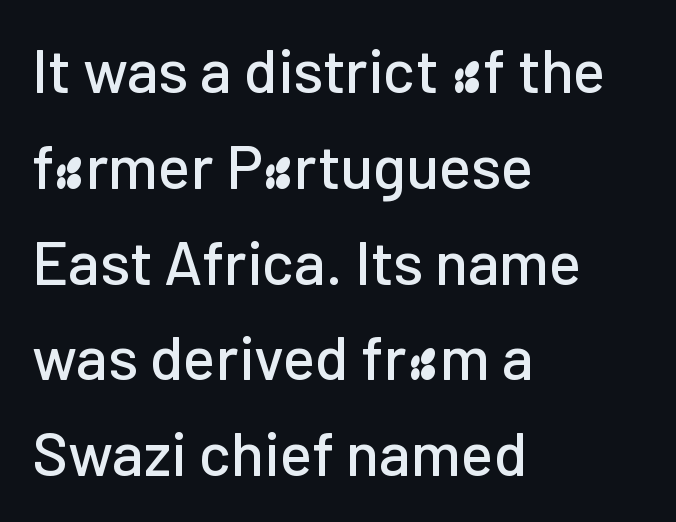
The image shows 61 px sans-serif type, upright; set left-aligned, normal line spacing (1.57x), normal letter spacing, not underlined; low stroke contrast and a medium x-height.
